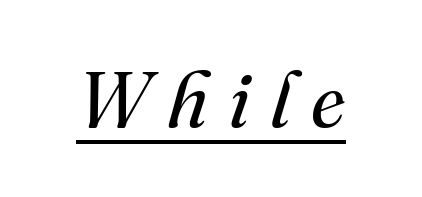
The rendering uses natural spacing where letterforms have individual widths. The lettering is marked with a stroke running underneath it. Think standard paragraph weight, or any step lighter than that. To sum up the face: it has serifs. This rendering widens character spacing well past its baseline value. Notice how the stems are inclined rather than vertical — that's the hallmark of italics.
